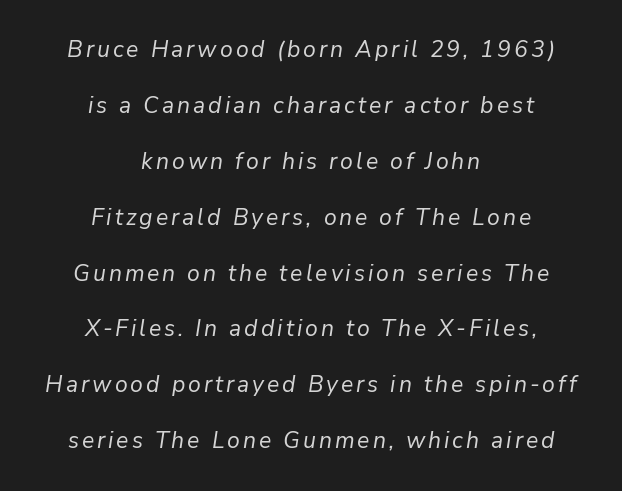
What's the leading like? Stretched, with rows far apart. Is this a heavy cut? Hardly; it is regular or lighter. If you folded the block vertically in half, each line would mirror itself in length. Check the space under the baseline: it is left empty. When letters slant like this, we call the style italic.
